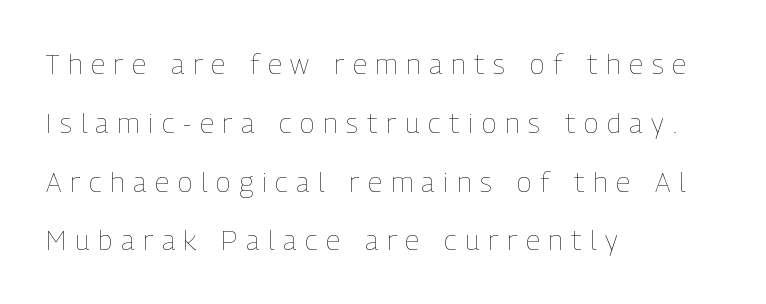
The image shows 28 px thin, condensed type, upright; set left-aligned, loose line spacing (2.1x), unusually wide letter spacing (+0.31 em), not underlined; low stroke contrast and a medium x-height.
